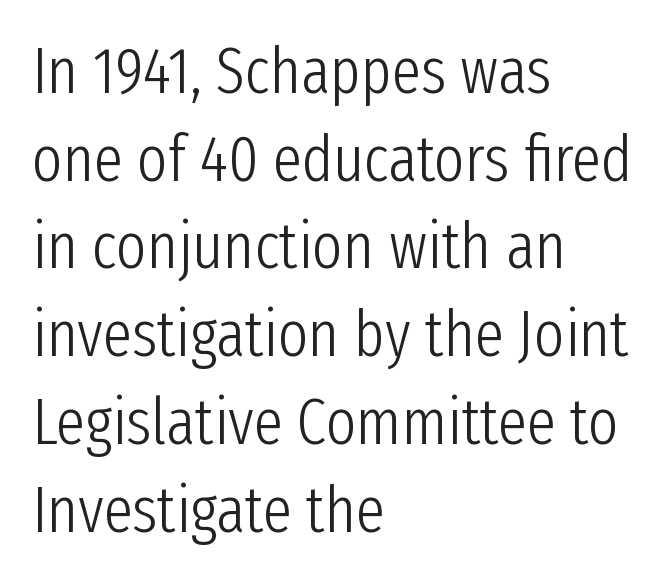
The image shows 65 px light, condensed sans-serif type, upright; set left-aligned, normal line spacing (1.35x), normal letter spacing, not underlined; low stroke contrast and a medium x-height.
